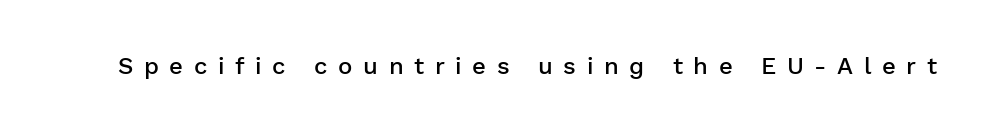
On the weight axis this lands at semibold, roughly 600. A typesetter would mark this as roman, not italic. Check the space under the baseline: it is left empty. You could only call the tracking loose — the letters float apart.
